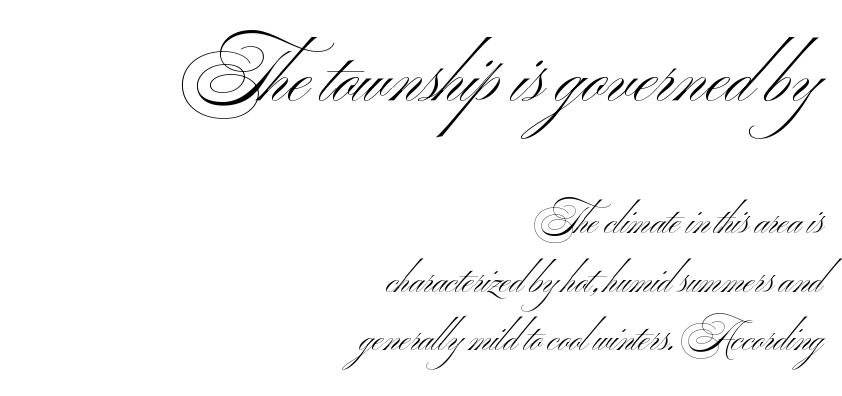
The image shows 72 px light, wide sans-serif type; set right-aligned, normal line spacing (1.62x), normal letter spacing, not underlined; the first (top) block is 2.0x larger; medium stroke contrast and a small x-height.
